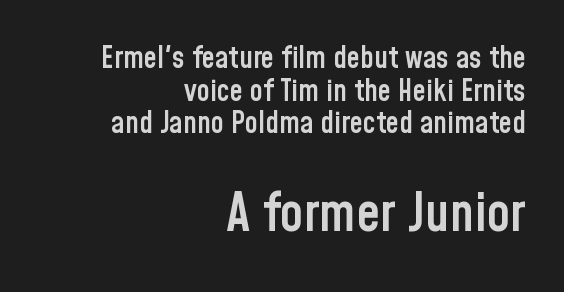
Q: Is the text bold? A: Semi-bold.
Q: Is the text italic (slanted)? A: No, it is upright.
Q: Is the typeface a serif or a sans-serif typeface? A: Sans-serif.
Q: Is the text underlined? A: No.
Q: How is the paragraph aligned? A: Right-aligned.
Q: Is the spacing between letters normal or unusually wide? A: Normal.
Q: Is the spacing between lines tight, normal or loose? A: Tight.
Q: Which block of text is set in a larger size, the first (top) or the second (bottom)? A: The second (bottom) one.
Q: Width (condensed, normal, or wide)? A: Condensed.
Q: Stroke contrast? A: Low.
Q: x-height? A: Medium.
Q: Monospaced? A: No.
